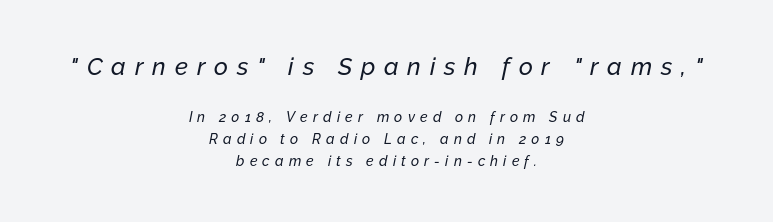
Notice how descenders clear the ascenders below comfortably — that's standard leading. The baseline area is clear. In this sample the first text group is rendered at the bigger scale. Inter-character spacing is expanded well beyond the font's built-in metrics.
